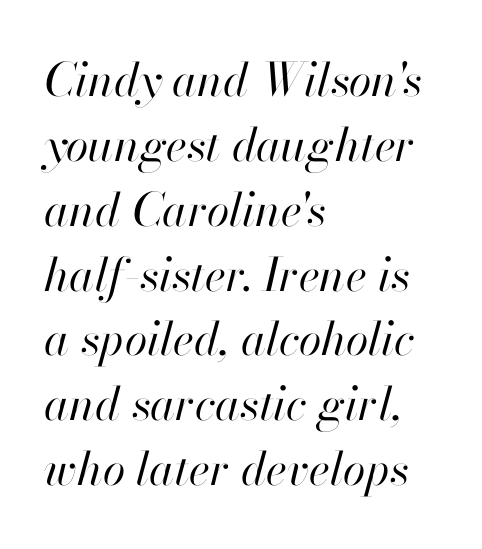
Plain, unruled lines of type. The rendering uses natural spacing where letterforms have individual widths. Every character sits at an angle, as italics do. The font sits on the lighter half of the weight spectrum, regular included.
